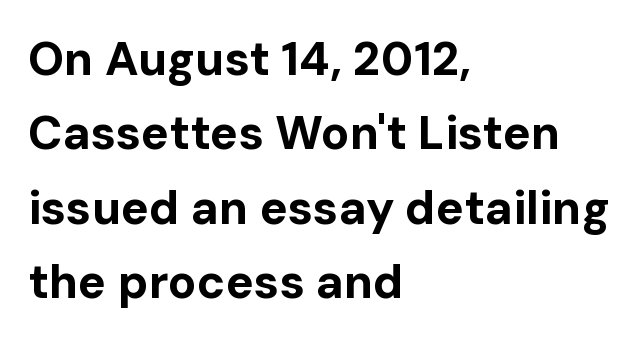
{"serif": "no", "italic": "no", "bold": "yes", "weight": "bold", "width": "normal", "stroke_contrast": "low", "x_height": "medium", "monospaced": "no", "underline": "no", "align": "left", "line_spacing": "normal", "line_spacing_ratio": 1.58, "letter_spacing": "normal", "letter_spacing_em": 0.0, "glyph_px": 47}
